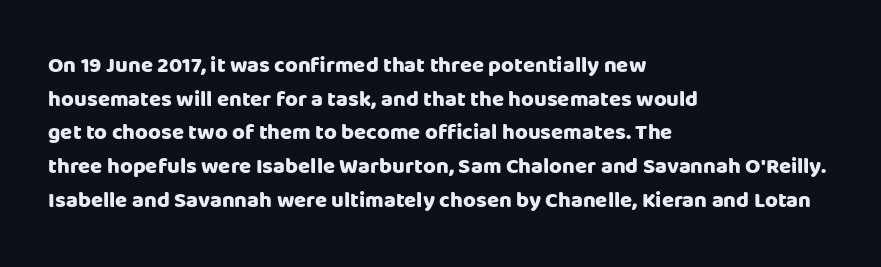
The image shows 22 px bold type, upright; set left-aligned, normal line spacing (1.53x), normal letter spacing, not underlined.
